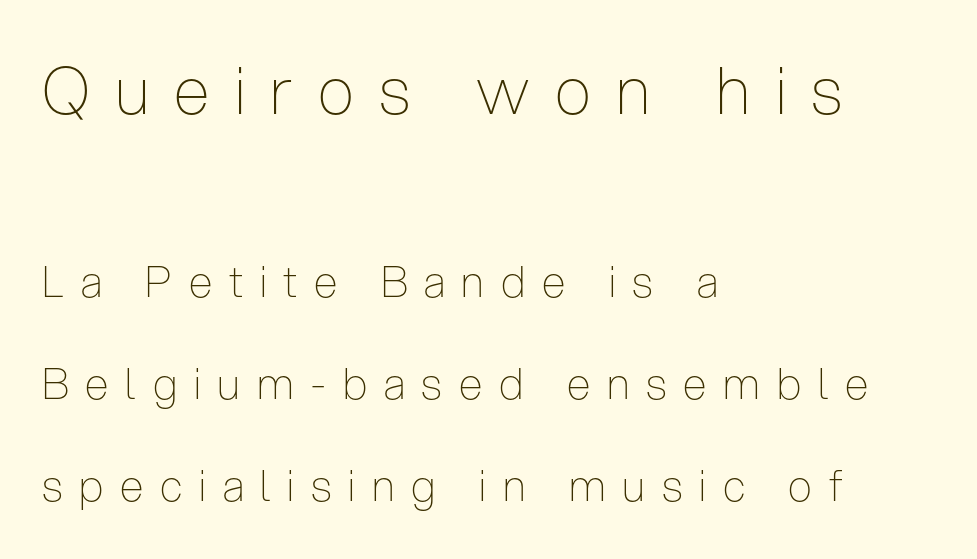
To sum up the face: it is a sans, with no serifs. Is there much room between lines? Yes — plenty of vertical air separates them. Horizontally, the lines are justified to the leading edge only. Check under the words: just untouched page.
